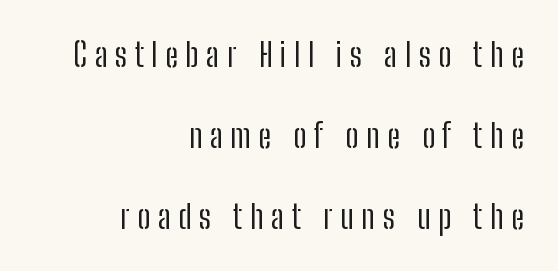
Q: Is the text bold? A: No.
Q: Is the text italic (slanted)? A: No, it is upright.
Q: Is the typeface a serif or a sans-serif typeface? A: Sans-serif.
Q: Is the text underlined? A: No.
Q: How is the paragraph aligned? A: Right-aligned.
Q: Is the spacing between letters normal or unusually wide? A: Unusually wide.
Q: Is the spacing between lines tight, normal or loose? A: Loose.
Q: Width (condensed, normal, or wide)? A: Condensed.
Q: Stroke contrast? A: Low.
Q: x-height? A: Medium.
Q: Monospaced? A: No.
